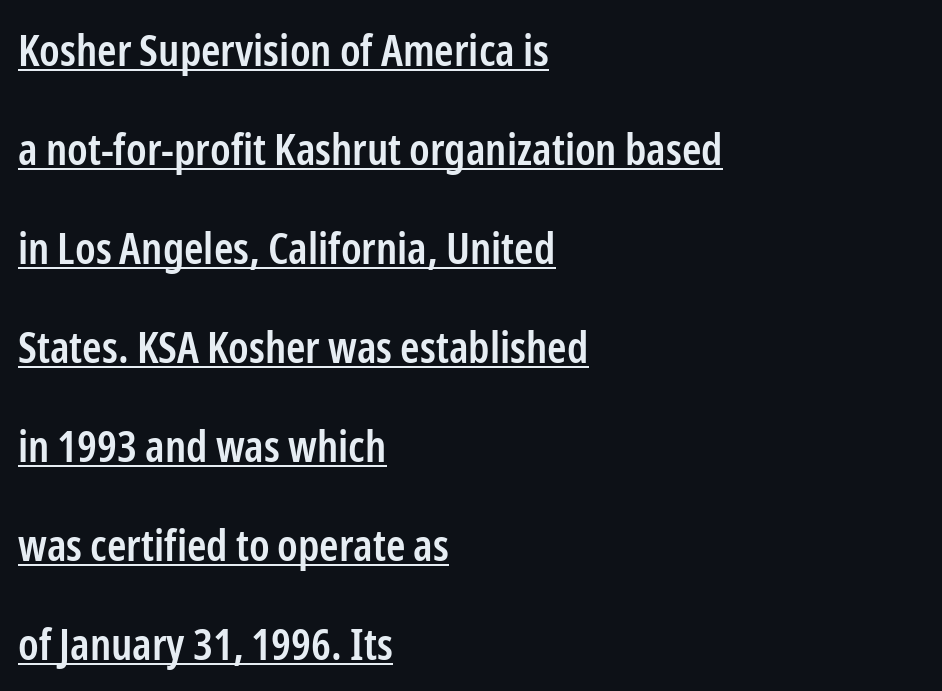
Q: Is the text bold? A: Semi-bold.
Q: Is the text italic (slanted)? A: No, it is upright.
Q: Is the typeface a serif or a sans-serif typeface? A: Sans-serif.
Q: Is the text underlined? A: Yes.
Q: How is the paragraph aligned? A: Left-aligned.
Q: Is the spacing between letters normal or unusually wide? A: Normal.
Q: Is the spacing between lines tight, normal or loose? A: Loose.
Q: Width (condensed, normal, or wide)? A: Condensed.
Q: Stroke contrast? A: Low.
Q: x-height? A: Medium.
Q: Monospaced? A: No.
